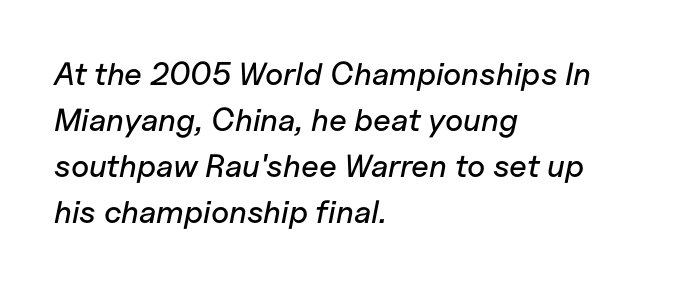
Q: Is the text italic (slanted)? A: Yes, it leans right by about 11 degrees.
Q: Is the text underlined? A: No.
Q: How is the paragraph aligned? A: Left-aligned.
Q: Is the spacing between letters normal or unusually wide? A: Normal.
Q: Is the spacing between lines tight, normal or loose? A: Normal.
Q: Width (condensed, normal, or wide)? A: Normal.
Q: Stroke contrast? A: Low.
Q: x-height? A: Medium.
Q: Monospaced? A: No.
